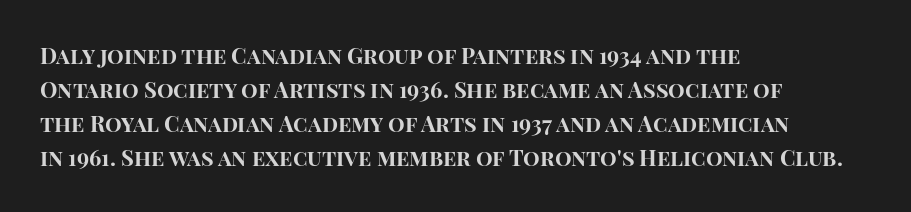
The image shows 22 px bold type, upright; set left-aligned, normal line spacing (1.54x), normal letter spacing, not underlined.
